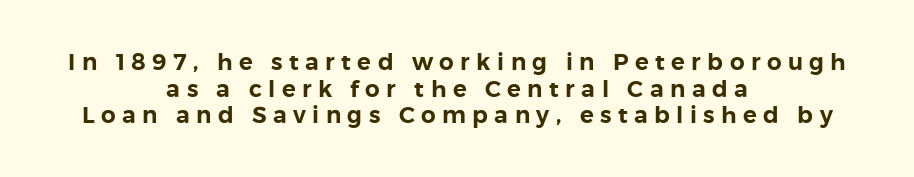
Notice how the stems are strictly vertical — no italics here. The rag falls on both sides of this text block equally. The face used here is rendered with a markedly widened letterfit. Type without underlining.
